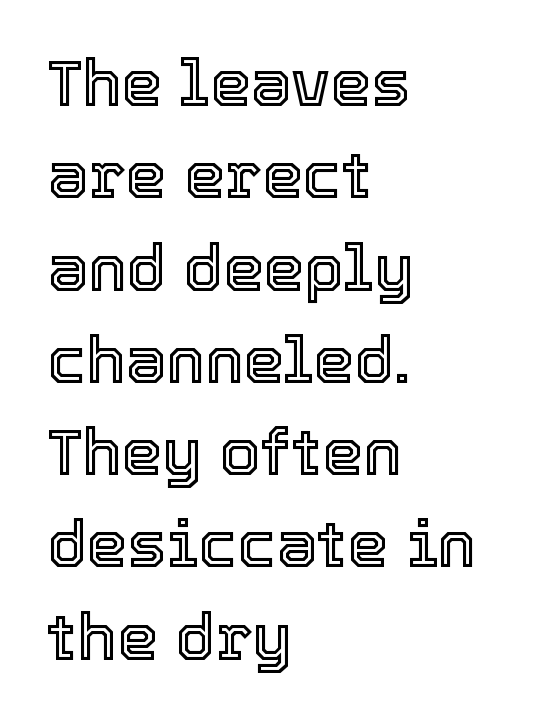
{"italic": "no", "width": "normal", "x_height": "medium", "monospaced": "no", "underline": "no", "align": "left", "line_spacing": "normal", "line_spacing_ratio": 1.42, "letter_spacing": "normal", "letter_spacing_em": 0.0, "glyph_px": 65}
